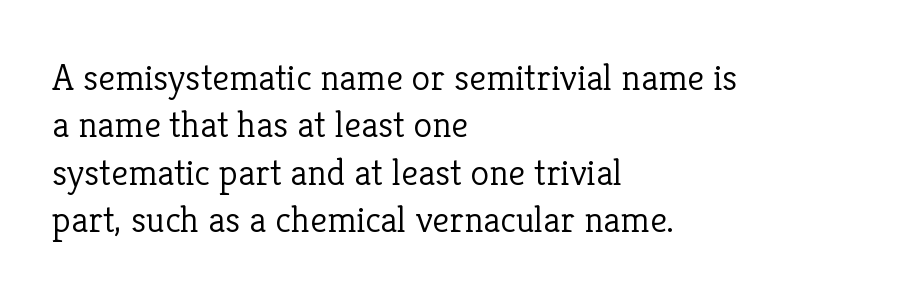
The image shows 38 px light serif type, upright; set left-aligned, normal line spacing (1.25x), normal letter spacing, not underlined; low stroke contrast and a medium x-height.
